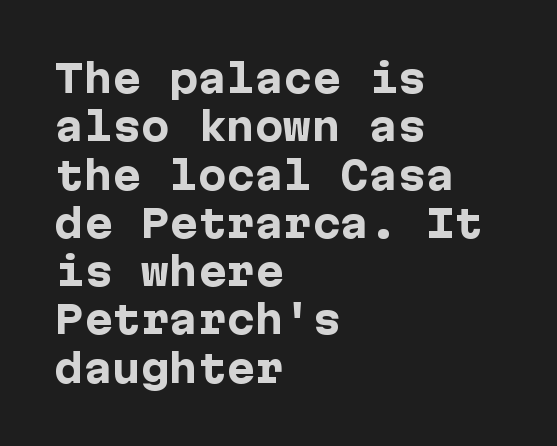
{"serif": "no", "italic": "no", "bold": "yes", "weight": "heavy", "width": "normal", "stroke_contrast": "low", "x_height": "medium", "underline": "no", "align": "left", "line_spacing": "normal", "line_spacing_ratio": 1.27, "letter_spacing": "normal", "letter_spacing_em": 0.0, "glyph_px": 38}
